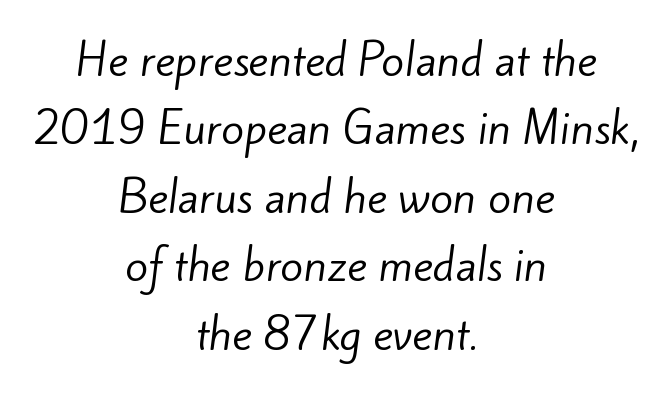
{"serif": "no", "bold": "no", "weight": "regular", "width": "normal", "stroke_contrast": "low", "x_height": "small", "monospaced": "no", "underline": "no", "align": "center", "line_spacing": "normal", "line_spacing_ratio": 1.63, "letter_spacing": "normal", "letter_spacing_em": 0.0, "glyph_px": 42}
